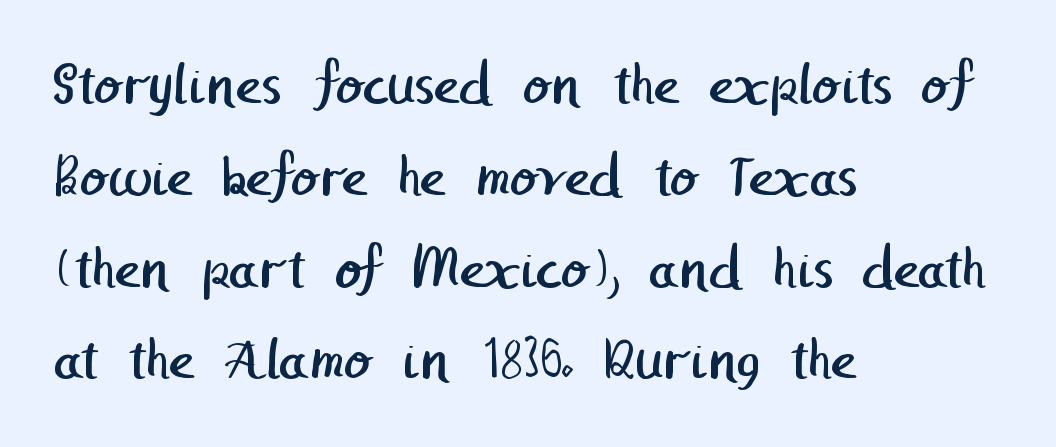
{"serif": "no", "bold": "no", "weight": "regular", "width": "normal", "stroke_contrast": "low", "x_height": "medium", "underline": "no", "align": "left", "line_spacing": "normal", "line_spacing_ratio": 1.48, "letter_spacing": "normal", "letter_spacing_em": 0.0, "glyph_px": 62}
